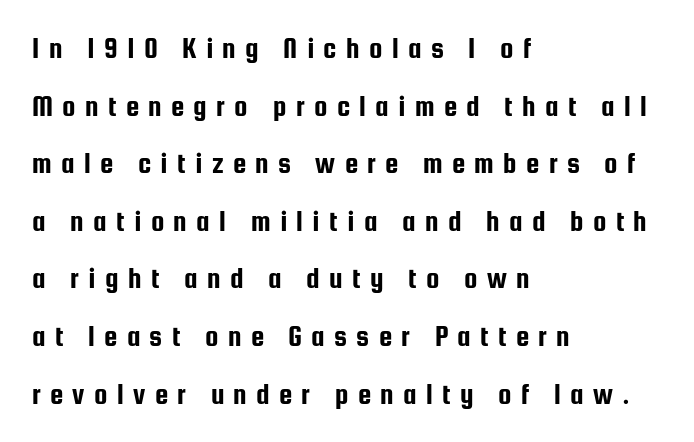
The image shows 30 px condensed sans-serif type, upright; set left-aligned, loose line spacing (1.92x), unusually wide letter spacing (+0.31 em), not underlined; low stroke contrast and a medium x-height.
